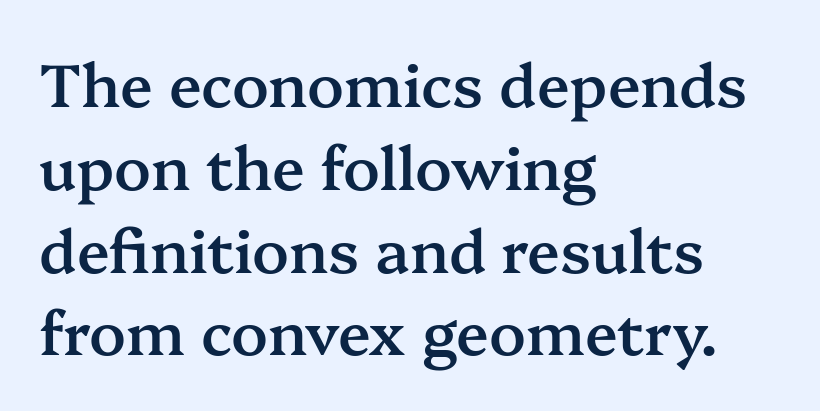
The face used here is proportionally spaced, like ordinary book or web type. Where is the straight margin? On the left. Heft: intermediate — a semibold. The line-height multiplier appears to be the usual default.
